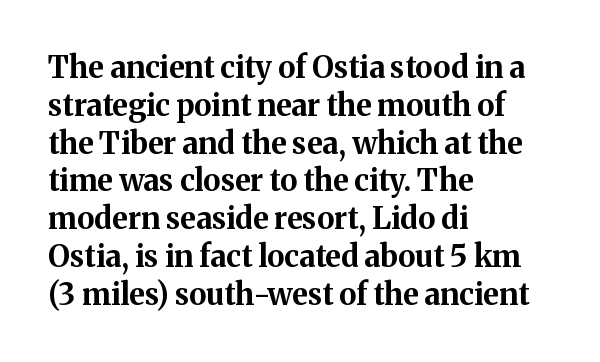
Q: Is the text bold? A: Yes.
Q: Is the text italic (slanted)? A: No, it is upright.
Q: Is the typeface a serif or a sans-serif typeface? A: Serif.
Q: Is the text underlined? A: No.
Q: How is the paragraph aligned? A: Left-aligned.
Q: Is the spacing between letters normal or unusually wide? A: Normal.
Q: Is the spacing between lines tight, normal or loose? A: Normal.
Q: Width (condensed, normal, or wide)? A: Normal.
Q: Stroke contrast? A: Medium.
Q: x-height? A: Medium.
Q: Monospaced? A: No.
